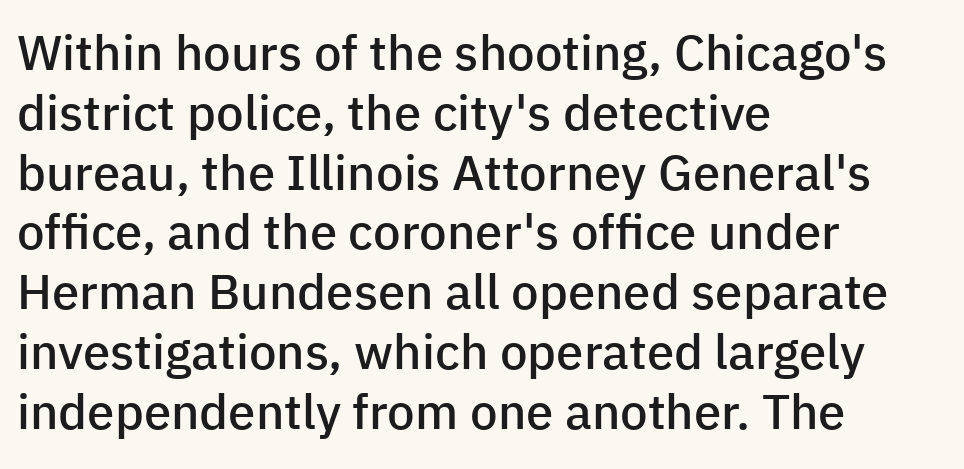
Semibold letterforms, between regular and bold. This sample uses an upright cut, with every glyph sitting square on the baseline. The compositor pushed each line to the left boundary. No feet cap the strokes, marking this as sans-serif type. Type without underlining.
